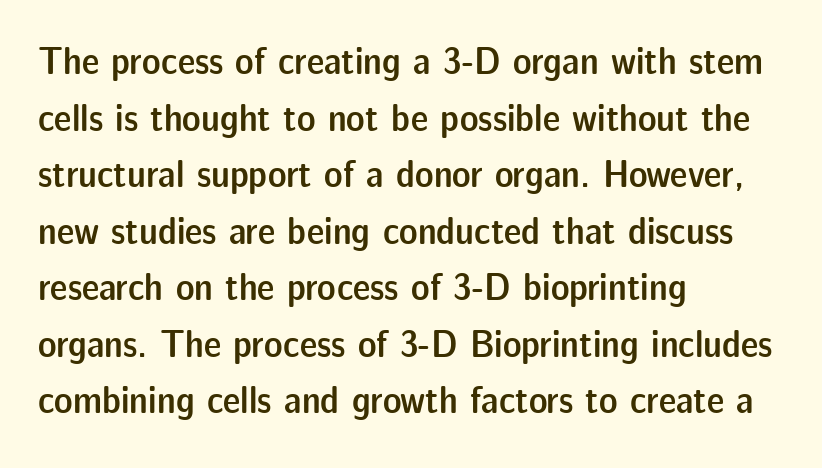
{"serif": "no", "italic": "no", "bold": "semi", "weight": "semibold", "width": "normal", "stroke_contrast": "low", "x_height": "medium", "monospaced": "no", "underline": "no", "align": "left", "line_spacing": "normal", "line_spacing_ratio": 1.45, "letter_spacing": "normal", "letter_spacing_em": 0.0, "glyph_px": 39}
